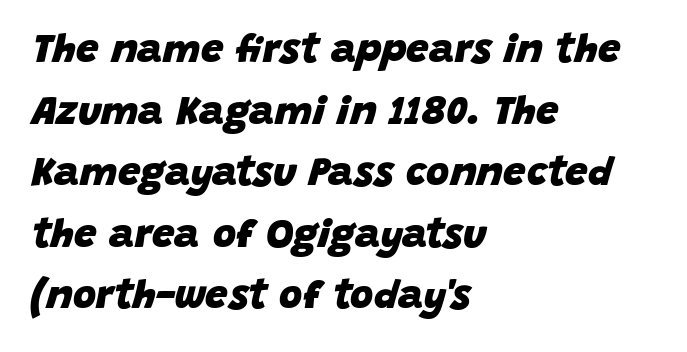
Glyph-to-glyph distance matches everyday printed text. Horizontal alignment here is leftward, the default for most running prose. Caption: bold face, heavy strokes. The face used here is proportionally spaced, like ordinary book or web type.
